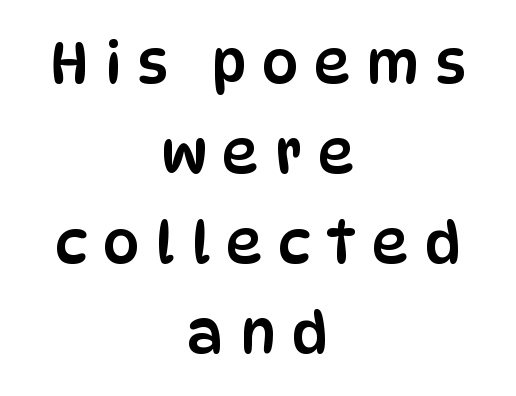
{"serif": "no", "italic": "no", "width": "condensed", "stroke_contrast": "low", "x_height": "large", "monospaced": "no", "underline": "no", "align": "center", "line_spacing": "normal", "line_spacing_ratio": 1.55, "letter_spacing": "wide", "letter_spacing_em": 0.27, "glyph_px": 58}
